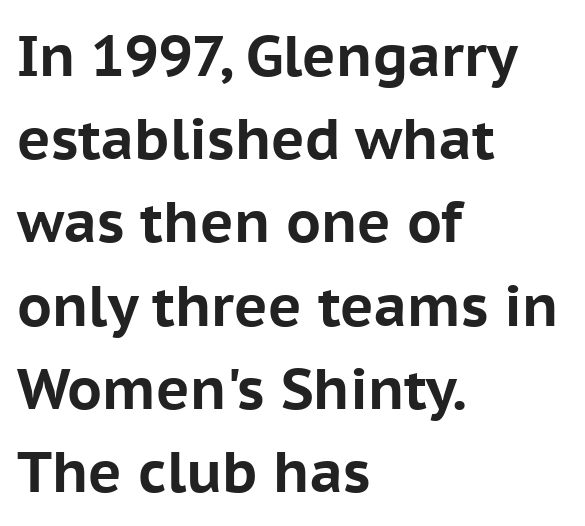
The image shows 57 px bold sans-serif type, upright; set left-aligned, normal line spacing (1.46x), normal letter spacing, not underlined; low stroke contrast and a medium x-height.
